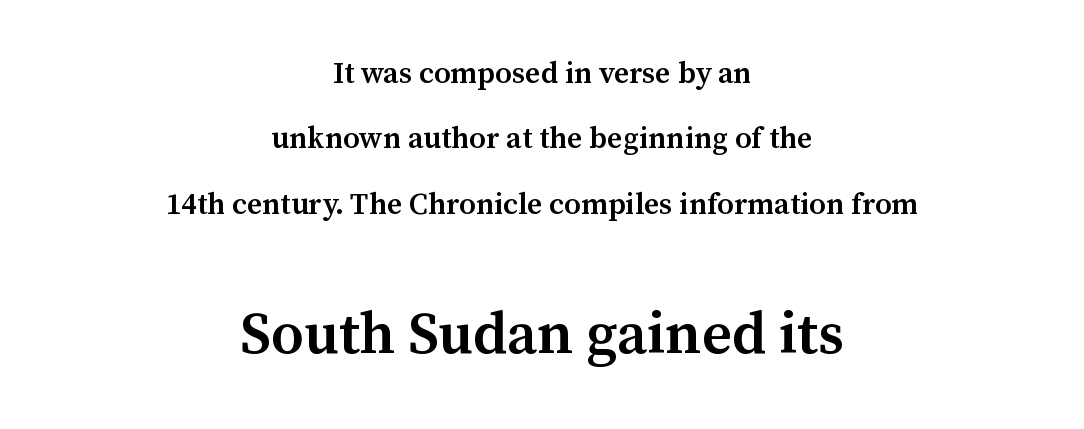
{"serif": "yes", "italic": "no", "bold": "semi", "weight": "semibold", "width": "normal", "stroke_contrast": "medium", "x_height": "medium", "monospaced": "no", "underline": "no", "align": "center", "line_spacing": "loose", "line_spacing_ratio": 2.18, "letter_spacing": "normal", "letter_spacing_em": 0.0, "larger_block": "second", "size_ratio": 1.97, "glyph_px": 59}
